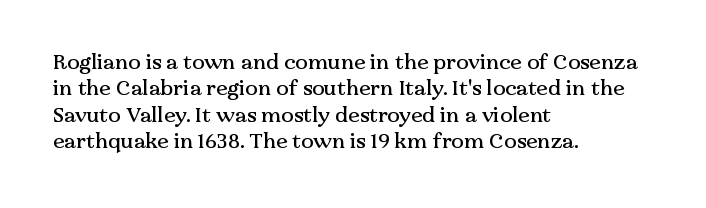
Is there much room between lines? A standard amount, neither cramped nor airy. The line texture is even and compact thanks to regular tracking. In terms of posture, this sample is upright. The paragraph has a hard left edge and a soft right edge. The strip under each line holds only bare page.
